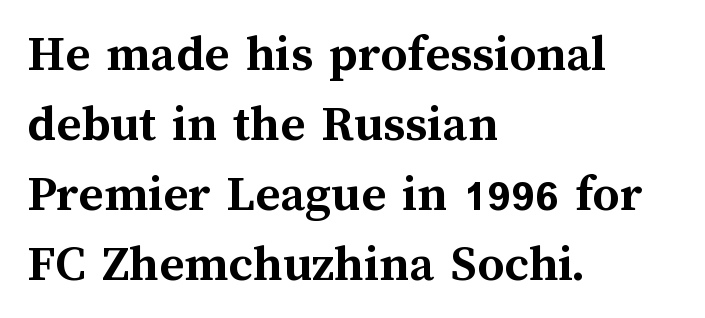
Q: Is the text bold? A: Yes.
Q: Is the text italic (slanted)? A: No, it is upright.
Q: Is the text underlined? A: No.
Q: How is the paragraph aligned? A: Left-aligned.
Q: Is the spacing between letters normal or unusually wide? A: Normal.
Q: Is the spacing between lines tight, normal or loose? A: Normal.
Q: Width (condensed, normal, or wide)? A: Normal.
Q: Stroke contrast? A: Medium.
Q: x-height? A: Medium.
Q: Monospaced? A: No.
